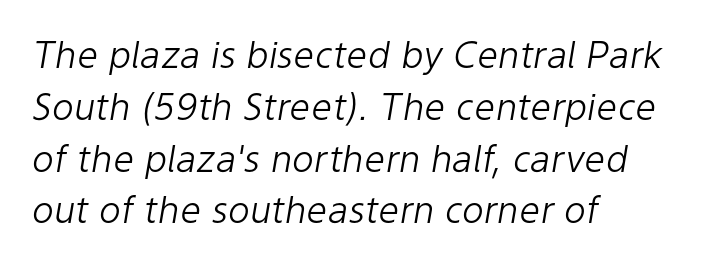
Designer's note — italics engaged. Character widths vary here, with narrow letters taking less room than wide ones. No extra tracking has been applied to these lines. Is there much room between lines? A standard amount, neither cramped nor airy. The foot of each line stays bare and open.
